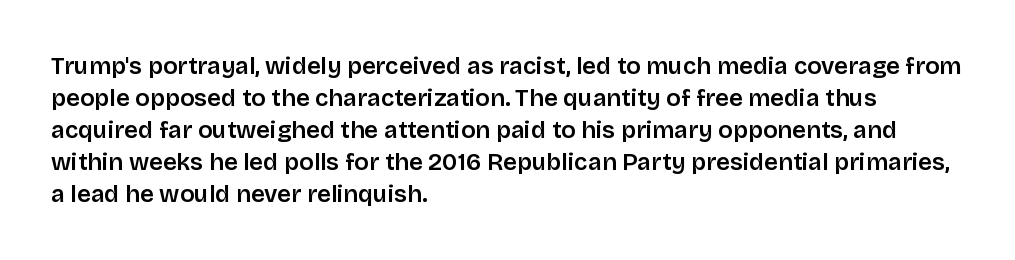
The image shows 24 px text type, upright; set left-aligned, normal line spacing (1.33x), normal letter spacing, not underlined.
